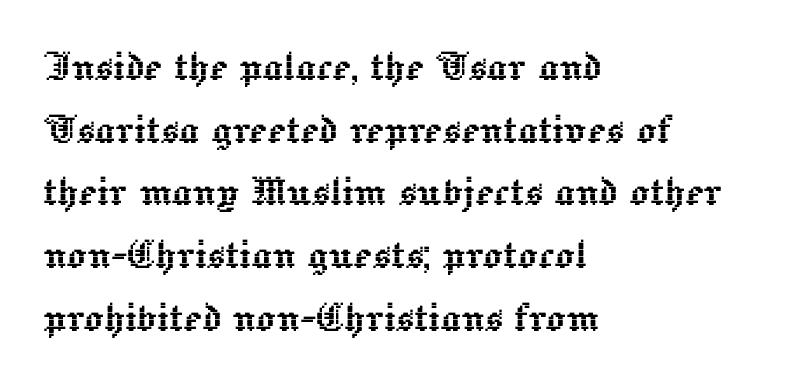
The image shows 49 px text type, upright; set left-aligned, normal line spacing (1.28x), normal letter spacing, not underlined; a medium x-height.
